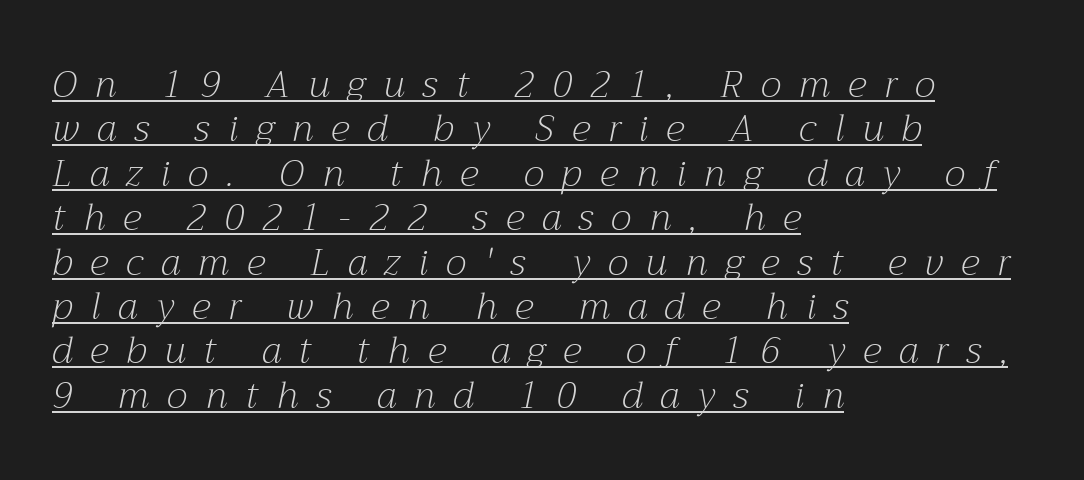
In CSS terms this would be text-align: left. Honestly, the underline is the first thing you notice here. Are there feet on the stems? There are — it's a serif. The letterforms sit at book weight or below.
